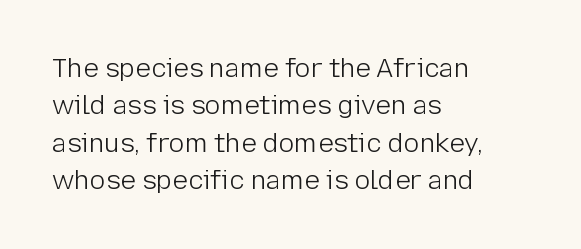
The image shows 26 px text type, upright; set left-aligned, normal line spacing (1.44x), normal letter spacing, not underlined.
